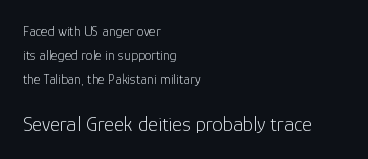
The image shows 21 px text type, upright; set left-aligned, line spacing 1.71x, normal letter spacing, not underlined; the second (bottom) block is 1.5x larger.
